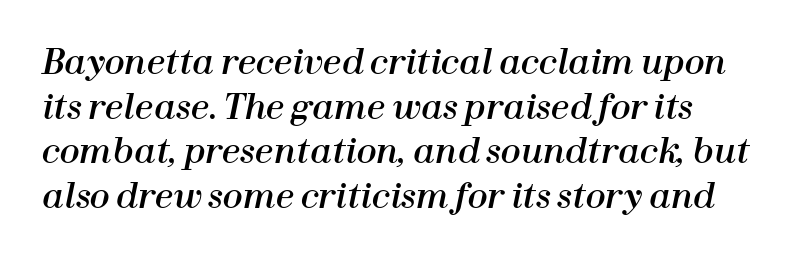
Proportional: the letters do not fall into vertical columns. Each word holds together tightly as a unit, with standard inter-letter gaps. These lines were composed using italics. Vertical spacing — default. The area under the type is left untouched.
